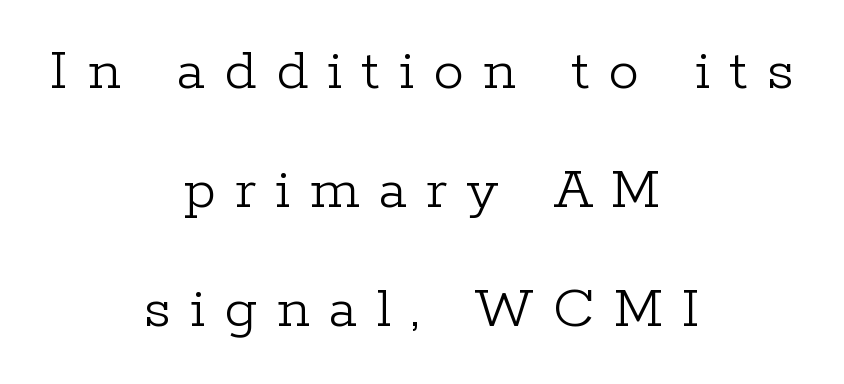
Q: Is the text bold? A: No.
Q: Is the text italic (slanted)? A: No, it is upright.
Q: Is the typeface a serif or a sans-serif typeface? A: Serif.
Q: Is the text underlined? A: No.
Q: How is the paragraph aligned? A: Centered.
Q: Is the spacing between letters normal or unusually wide? A: Unusually wide.
Q: Is the spacing between lines tight, normal or loose? A: Loose.
Q: Width (condensed, normal, or wide)? A: Normal.
Q: Stroke contrast? A: Low.
Q: x-height? A: Medium.
Q: Monospaced? A: No.
